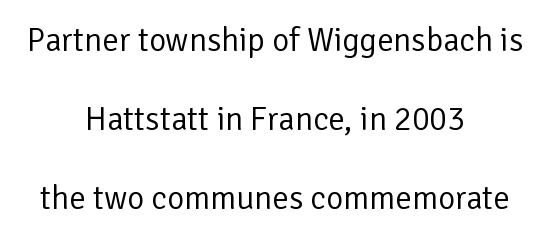
It's the straight-up-and-down kind of type. Characters follow at the spacing the type designer built in. The passage is arranged like a title page — every line centered. A light-to-regular cut is what we see here. Glance below the letters and you will spot only blank space. Vertical spacing — loose.
